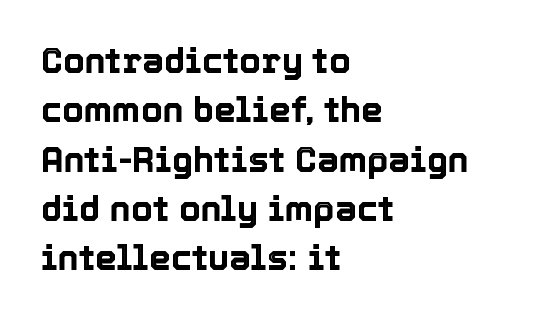
Q: Is the text italic (slanted)? A: No, it is upright.
Q: Is the text underlined? A: No.
Q: How is the paragraph aligned? A: Left-aligned.
Q: Is the spacing between letters normal or unusually wide? A: Normal.
Q: Is the spacing between lines tight, normal or loose? A: Normal.
Q: Width (condensed, normal, or wide)? A: Normal.
Q: x-height? A: Medium.
Q: Monospaced? A: No.
